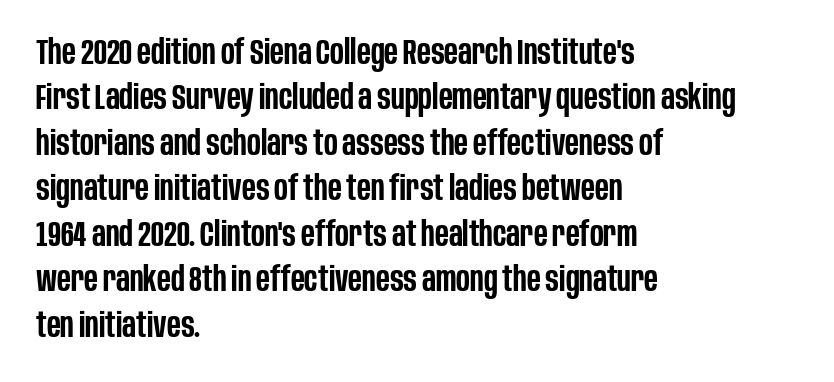
{"serif": "no", "italic": "no", "bold": "semi", "weight": "semibold", "width": "condensed", "stroke_contrast": "low", "x_height": "large", "monospaced": "no", "underline": "no", "align": "left", "line_spacing": "normal", "line_spacing_ratio": 1.3, "letter_spacing": "normal", "letter_spacing_em": 0.0, "glyph_px": 35}
